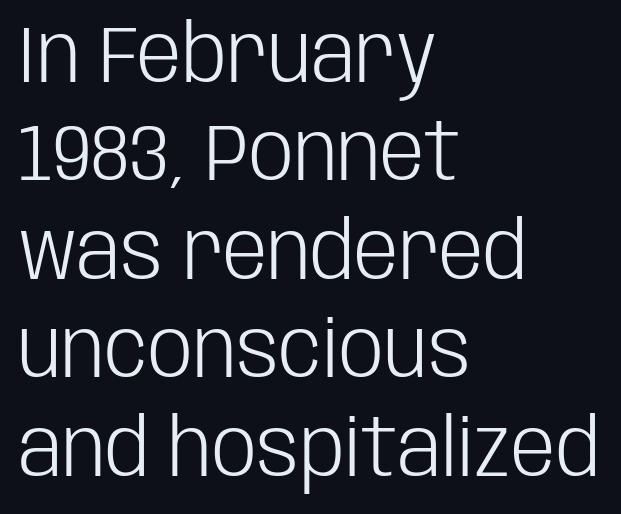
Q: Is the text bold? A: No.
Q: Is the text italic (slanted)? A: No, it is upright.
Q: Is the typeface a serif or a sans-serif typeface? A: Sans-serif.
Q: Is the text underlined? A: No.
Q: How is the paragraph aligned? A: Left-aligned.
Q: Is the spacing between letters normal or unusually wide? A: Normal.
Q: Width (condensed, normal, or wide)? A: Condensed.
Q: Stroke contrast? A: Low.
Q: x-height? A: Large.
Q: Monospaced? A: No.
